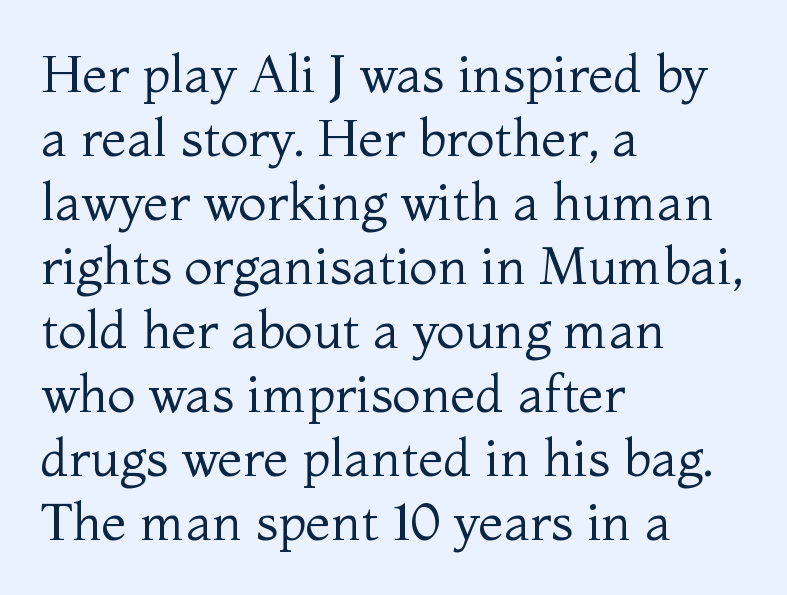
The image shows 52 px regular-weight serif type, upright; set left-aligned, line spacing 1.23x, normal letter spacing, not underlined; medium stroke contrast and a medium x-height.
